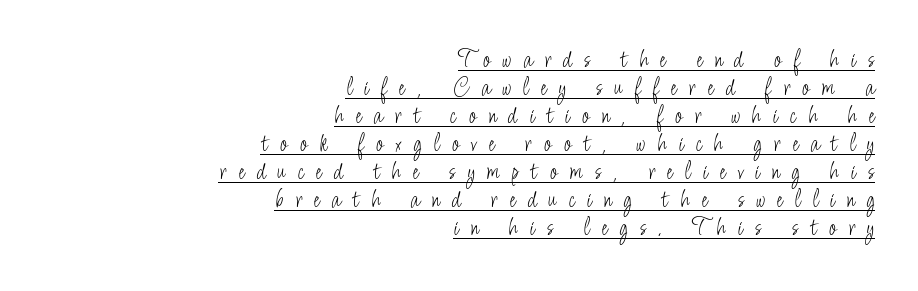
Visually the block forms a straight wall on the right and a jagged coastline on the left. The tracking reads as deliberately expanded to a designer's eye. The string is rendered with underlining switched on. This reads as an unemphasized weight, regular at the heaviest. Leading is clearly below the norm, producing a dense column.
